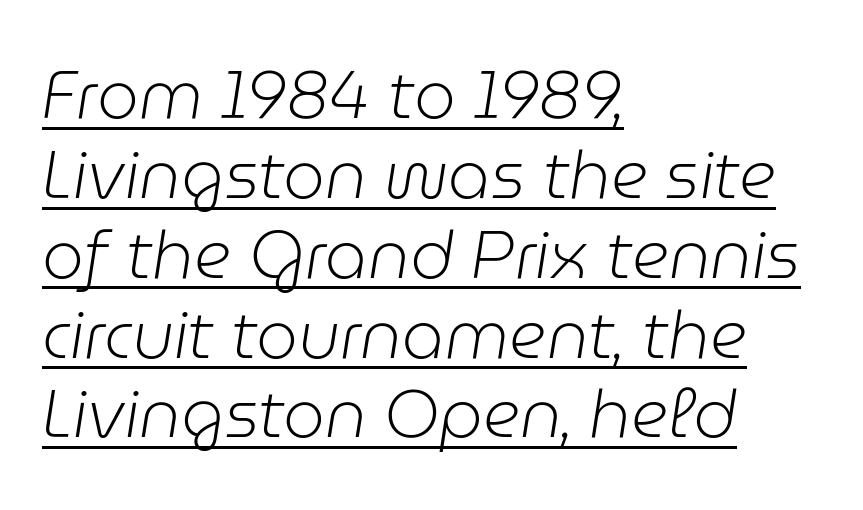
Q: Is the text bold? A: No.
Q: Is the text italic (slanted)? A: Yes, it leans right by about 9 degrees.
Q: Is the text underlined? A: Yes.
Q: How is the paragraph aligned? A: Left-aligned.
Q: Is the spacing between letters normal or unusually wide? A: Normal.
Q: Width (condensed, normal, or wide)? A: Normal.
Q: Stroke contrast? A: Low.
Q: x-height? A: Medium.
Q: Monospaced? A: No.
